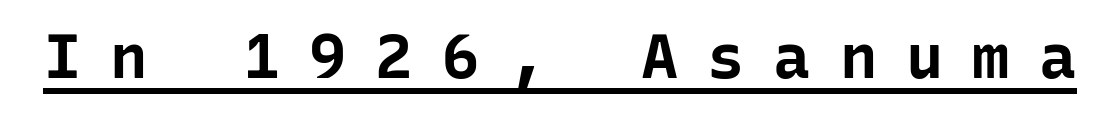
These characters rest on top of a visible drawn line. Look at the tracking — it's clearly loosened, letters drifting apart. Italic? Not at all — the glyphs are vertical. The face used here is monospaced, like something from a code editor. On the weight axis this lands at bold, roughly 700. Stroke terminals: plain, sans-serif.
